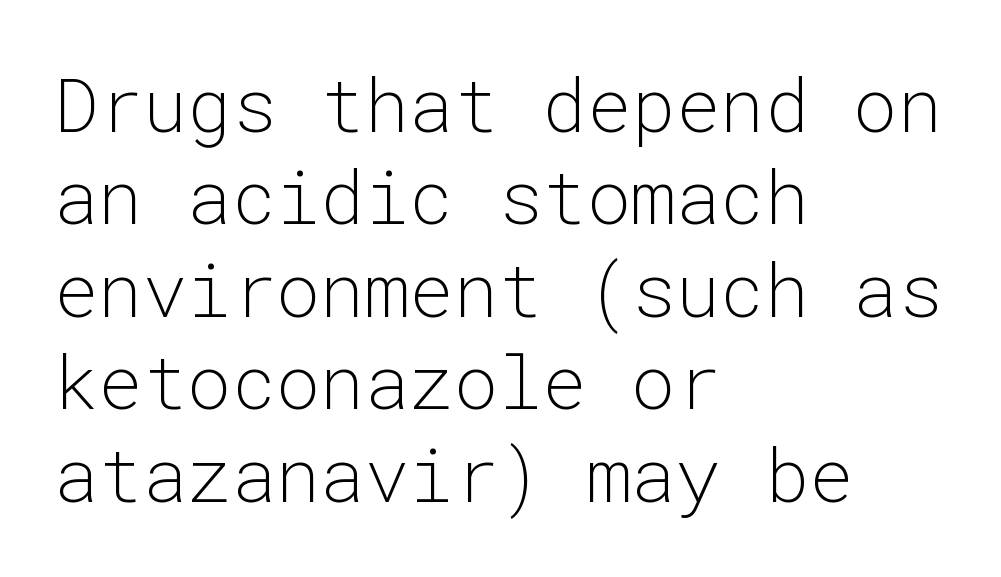
{"serif": "no", "italic": "no", "bold": "no", "weight": "light", "width": "normal", "stroke_contrast": "low", "x_height": "medium", "monospaced": "yes", "underline": "no", "align": "left", "line_spacing": "normal", "line_spacing_ratio": 1.25, "letter_spacing": "normal", "letter_spacing_em": 0.0, "glyph_px": 74}
